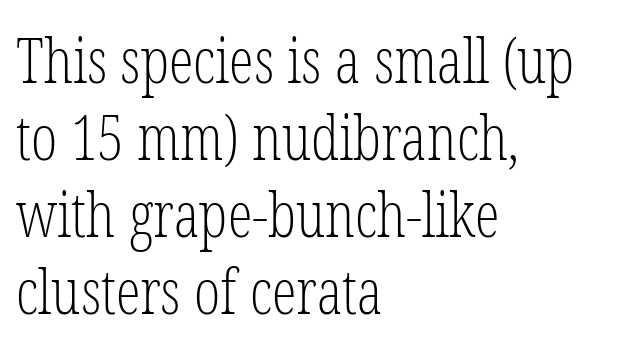
{"serif": "yes", "italic": "no", "bold": "no", "weight": "light", "width": "condensed", "stroke_contrast": "low", "x_height": "medium", "monospaced": "no", "underline": "no", "align": "left", "line_spacing_ratio": 1.24, "letter_spacing": "normal", "letter_spacing_em": 0.0, "glyph_px": 62}
